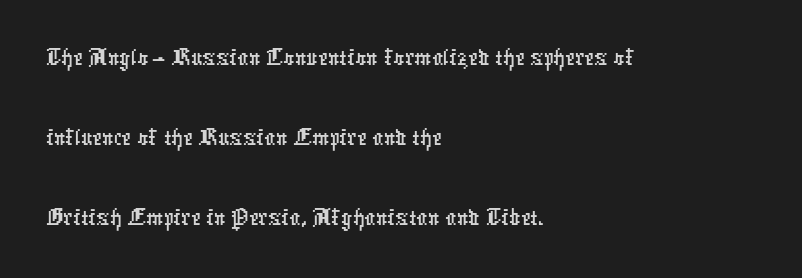
{"serif": "no", "width": "condensed", "stroke_contrast": "low", "x_height": "medium", "monospaced": "no", "underline": "no", "align": "left", "line_spacing": "normal", "line_spacing_ratio": 1.48, "letter_spacing": "normal", "letter_spacing_em": 0.0, "glyph_px": 54}
